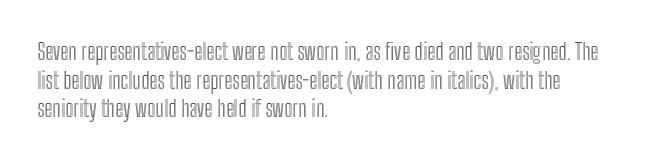
The image shows 23 px text type, upright; set left-aligned, normal line spacing (1.25x), normal letter spacing, not underlined.
